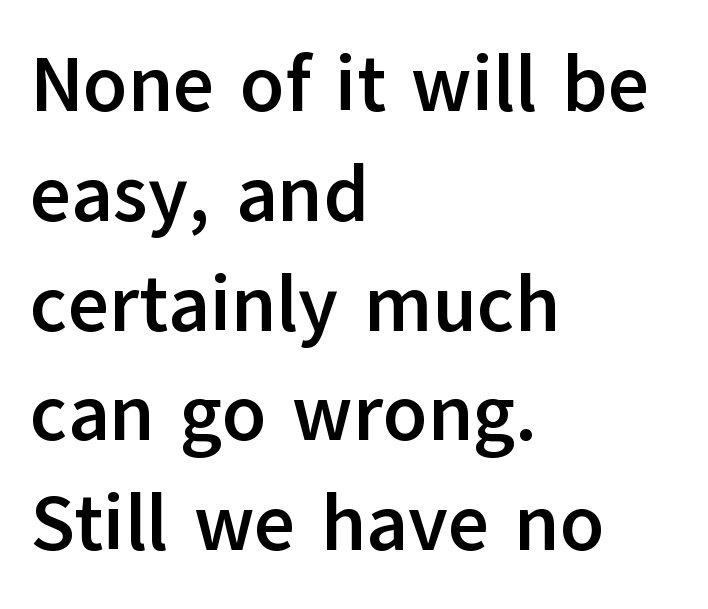
Q: Is the text bold? A: Yes.
Q: Is the text italic (slanted)? A: No, it is upright.
Q: Is the typeface a serif or a sans-serif typeface? A: Sans-serif.
Q: Is the text underlined? A: No.
Q: How is the paragraph aligned? A: Left-aligned.
Q: Is the spacing between letters normal or unusually wide? A: Normal.
Q: Is the spacing between lines tight, normal or loose? A: Normal.
Q: Width (condensed, normal, or wide)? A: Normal.
Q: Stroke contrast? A: Low.
Q: x-height? A: Medium.
Q: Monospaced? A: No.
